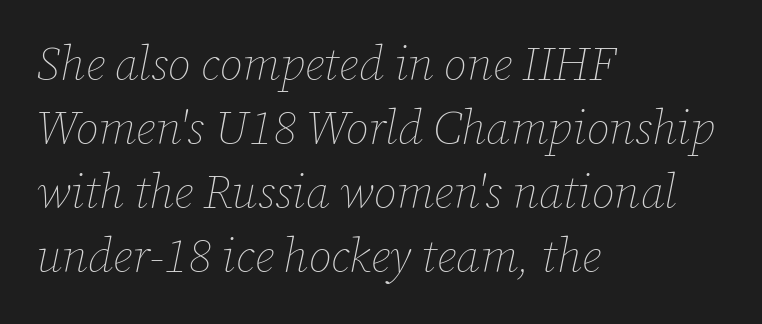
Q: Is the text bold? A: No.
Q: Is the text italic (slanted)? A: Yes, it leans right by about 12 degrees.
Q: Is the text underlined? A: No.
Q: How is the paragraph aligned? A: Left-aligned.
Q: Is the spacing between letters normal or unusually wide? A: Normal.
Q: Is the spacing between lines tight, normal or loose? A: Normal.
Q: Width (condensed, normal, or wide)? A: Normal.
Q: Stroke contrast? A: Low.
Q: x-height? A: Medium.
Q: Monospaced? A: No.
